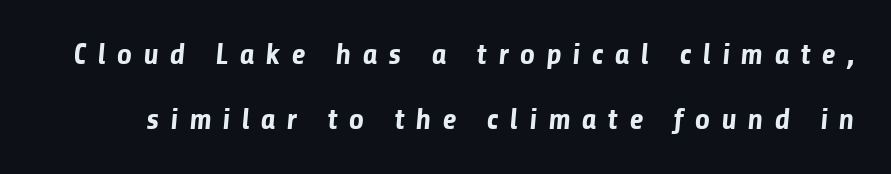
Q: Is the text bold? A: Yes.
Q: Is the typeface a serif or a sans-serif typeface? A: Sans-serif.
Q: Is the text underlined? A: No.
Q: Is the spacing between letters normal or unusually wide? A: Unusually wide.
Q: Is the spacing between lines tight, normal or loose? A: Loose.
Q: Width (condensed, normal, or wide)? A: Normal.
Q: Stroke contrast? A: Low.
Q: x-height? A: Medium.
Q: Monospaced? A: No.
